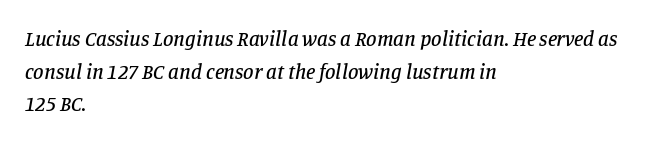
{"italic": "yes", "lean": "right", "slant_degrees": 11, "underline": "no", "align": "left", "line_spacing": "normal", "line_spacing_ratio": 1.55, "letter_spacing": "normal", "letter_spacing_em": 0.0, "glyph_px": 21}
